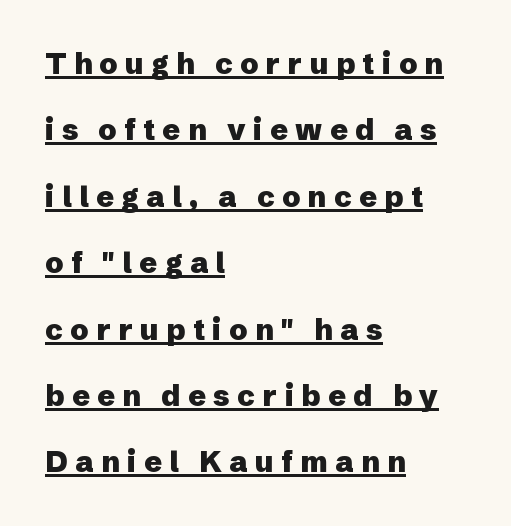
Q: Is the text bold? A: Yes.
Q: Is the text italic (slanted)? A: No, it is upright.
Q: Is the typeface a serif or a sans-serif typeface? A: Sans-serif.
Q: Is the text underlined? A: Yes.
Q: How is the paragraph aligned? A: Left-aligned.
Q: Is the spacing between letters normal or unusually wide? A: Unusually wide.
Q: Is the spacing between lines tight, normal or loose? A: Loose.
Q: Width (condensed, normal, or wide)? A: Normal.
Q: Stroke contrast? A: Low.
Q: x-height? A: Medium.
Q: Monospaced? A: No.
